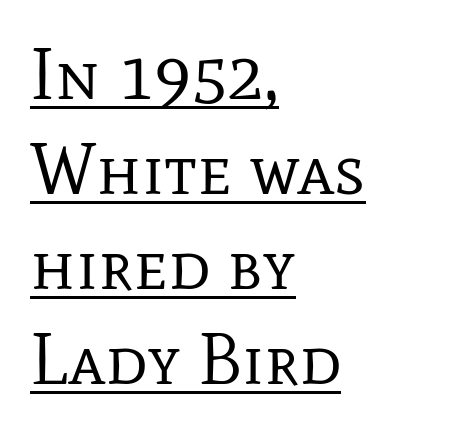
Character widths vary here, with narrow letters taking less room than wide ones. If you drew a line through each stem, it would be perfectly vertical. The letters look calm and open, with moderate or lighter stems. Compared with undecorated copy, this sample adds a rule below the words. Is the letter spacing exaggerated? No — it looks like the ordinary default.
